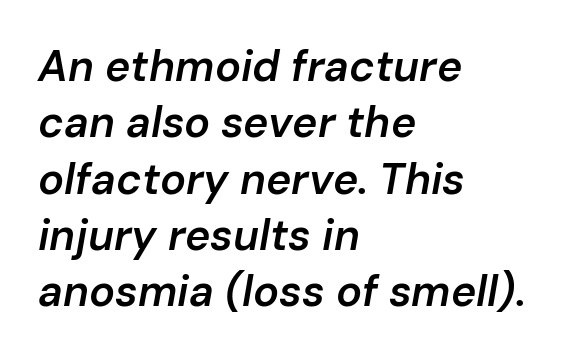
{"italic": "yes", "lean": "right", "slant_degrees": 10, "bold": "semi", "weight": "semibold", "width": "normal", "stroke_contrast": "low", "x_height": "medium", "monospaced": "no", "underline": "no", "align": "left", "line_spacing": "normal", "line_spacing_ratio": 1.31, "letter_spacing": "normal", "letter_spacing_em": 0.0, "glyph_px": 43}
